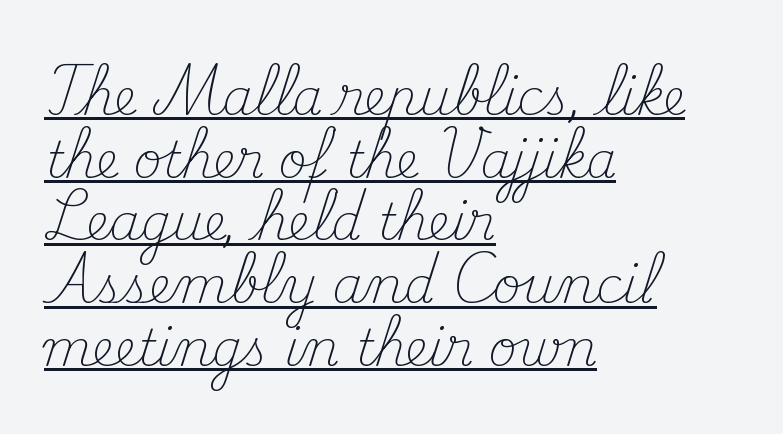
Heaviness? Minimal to ordinary, like unemphasized prose. This sample uses plain, unmodified letter spacing. A baseline rule has been typeset under these characters. The passage is arranged the way most books set body copy — flush left.
